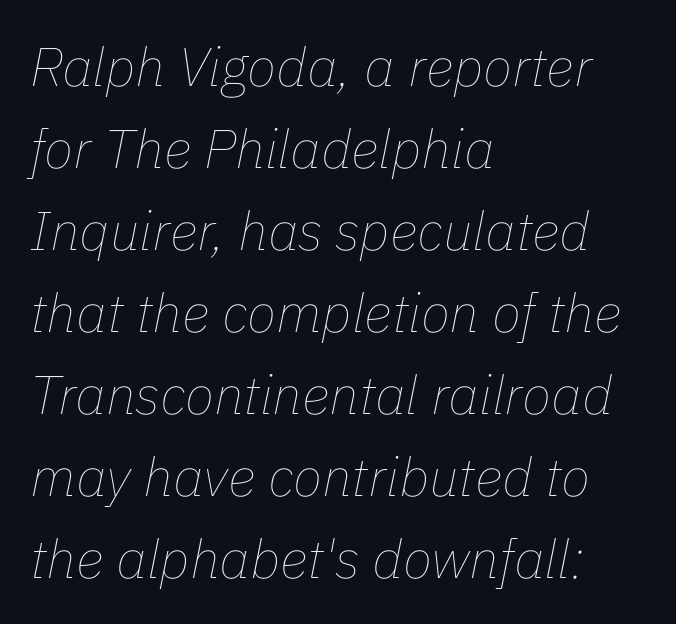
The image shows 54 px thin type, italic (leaning right); set left-aligned, normal line spacing (1.52x), normal letter spacing, not underlined; low stroke contrast and a medium x-height.
